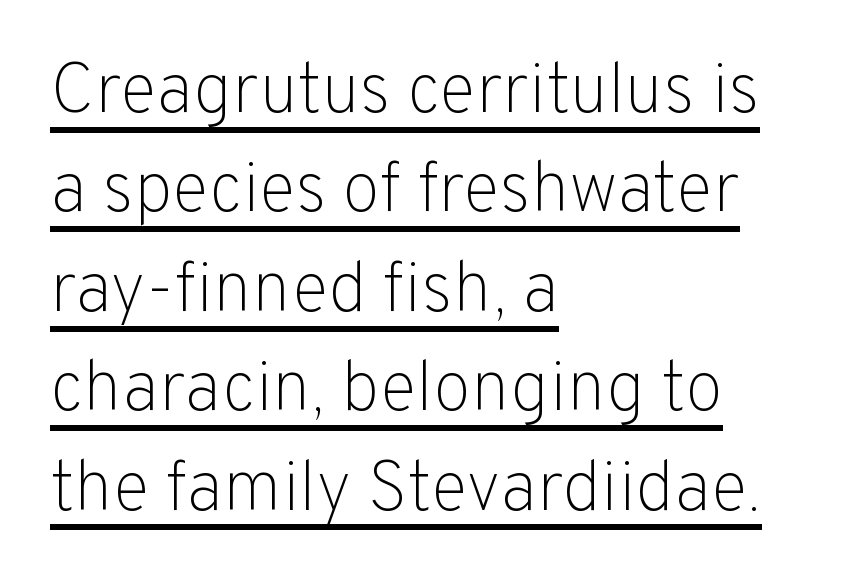
Q: Is the text bold? A: No.
Q: Is the text italic (slanted)? A: No, it is upright.
Q: Is the typeface a serif or a sans-serif typeface? A: Sans-serif.
Q: Is the text underlined? A: Yes.
Q: How is the paragraph aligned? A: Left-aligned.
Q: Is the spacing between letters normal or unusually wide? A: Normal.
Q: Is the spacing between lines tight, normal or loose? A: Normal.
Q: Width (condensed, normal, or wide)? A: Normal.
Q: Stroke contrast? A: Low.
Q: x-height? A: Medium.
Q: Monospaced? A: No.
